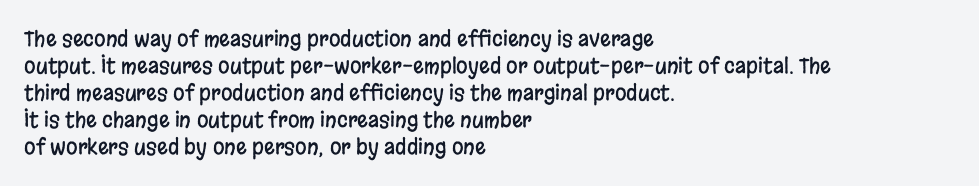
The letters stand straight up with perfectly vertical stems. Tracking here is standard; glyphs follow each other at the usual distance. Whoever set this chose a conventional vertical rhythm. The paragraph has a hard left edge and a soft right edge. Has an underline been added? It has not.
